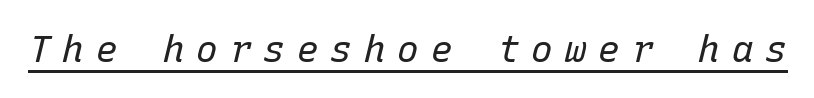
The image shows 36 px regular-weight type, italic (leaning right), monospaced; set unusually wide letter spacing (+0.33 em), underlined; low stroke contrast and a medium x-height.
